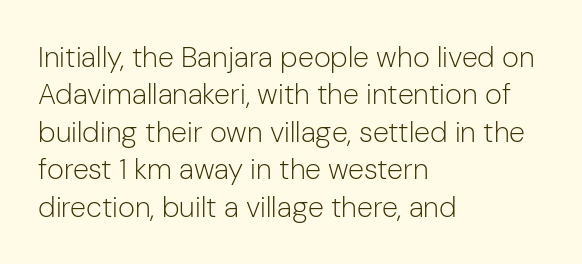
The image shows 29 px light sans-serif type, upright; set left-aligned, normal line spacing (1.29x), normal letter spacing, not underlined; low stroke contrast and a medium x-height.
